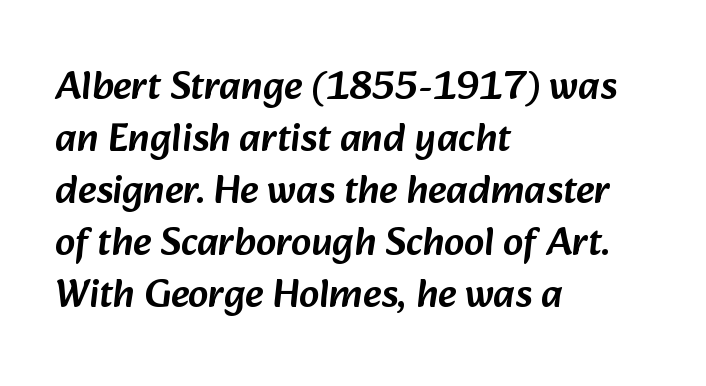
Q: Is the typeface a serif or a sans-serif typeface? A: Sans-serif.
Q: Is the text underlined? A: No.
Q: How is the paragraph aligned? A: Left-aligned.
Q: Is the spacing between letters normal or unusually wide? A: Normal.
Q: Is the spacing between lines tight, normal or loose? A: Normal.
Q: Width (condensed, normal, or wide)? A: Normal.
Q: Stroke contrast? A: Low.
Q: x-height? A: Medium.
Q: Monospaced? A: No.
